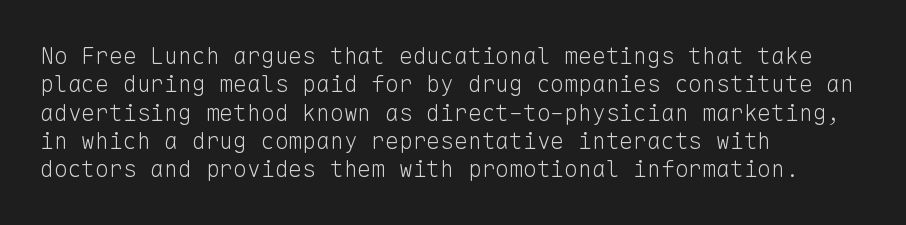
Q: Is the text bold? A: No.
Q: Is the text italic (slanted)? A: No, it is upright.
Q: Is the text underlined? A: No.
Q: How is the paragraph aligned? A: Left-aligned.
Q: Is the spacing between letters normal or unusually wide? A: Normal.
